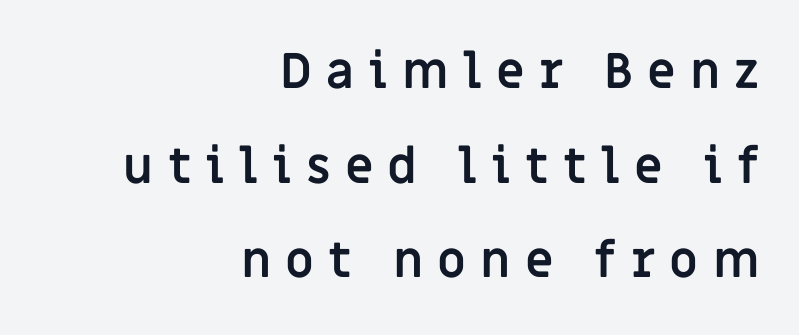
The image shows 49 px semibold sans-serif type, upright; set right-aligned, loose line spacing (1.93x), unusually wide letter spacing (+0.29 em), not underlined; low stroke contrast and a large x-height.
